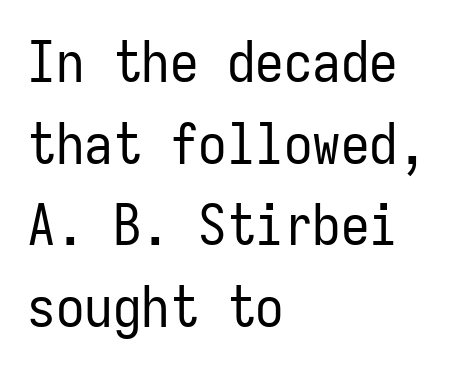
The image shows 57 px regular-weight, condensed sans-serif type, upright, monospaced; set left-aligned, normal line spacing (1.43x), normal letter spacing, not underlined; low stroke contrast and a medium x-height.
